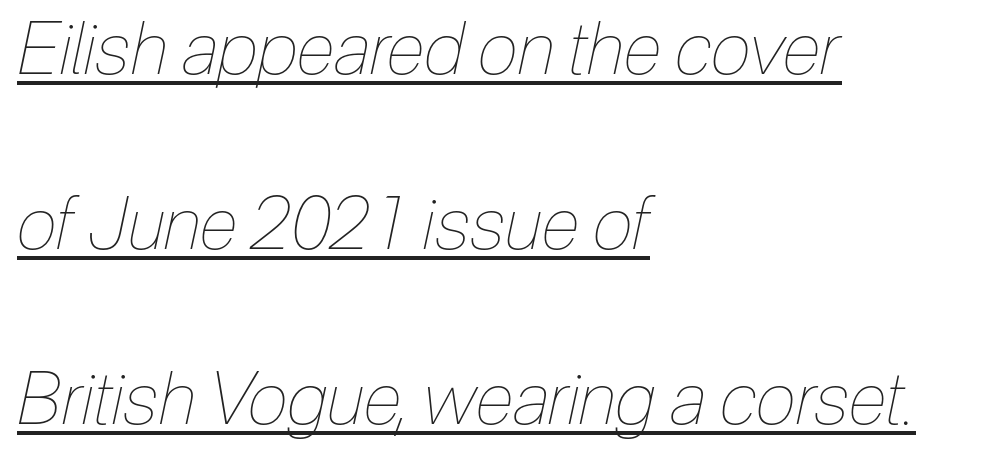
{"italic": "yes", "lean": "right", "slant_degrees": 12, "bold": "no", "weight": "thin", "width": "condensed", "stroke_contrast": "low", "x_height": "medium", "monospaced": "no", "underline": "yes", "align": "left", "line_spacing": "loose", "line_spacing_ratio": 2.4, "letter_spacing": "normal", "letter_spacing_em": 0.0, "glyph_px": 73}
